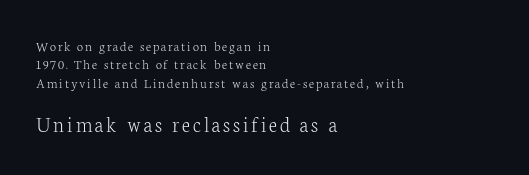
{"italic": "no", "bold": "no", "underline": "no", "align": "left", "line_spacing": "normal", "line_spacing_ratio": 1.32, "larger_block": "second", "size_ratio": 1.57, "glyph_px": 22}
